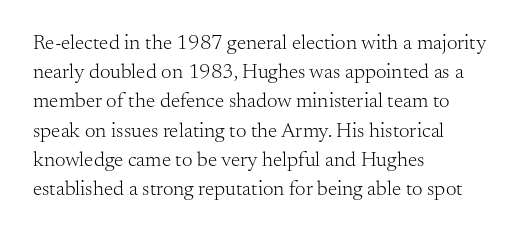
The image shows 21 px text type, upright; set left-aligned, normal line spacing (1.39x), normal letter spacing, not underlined.
